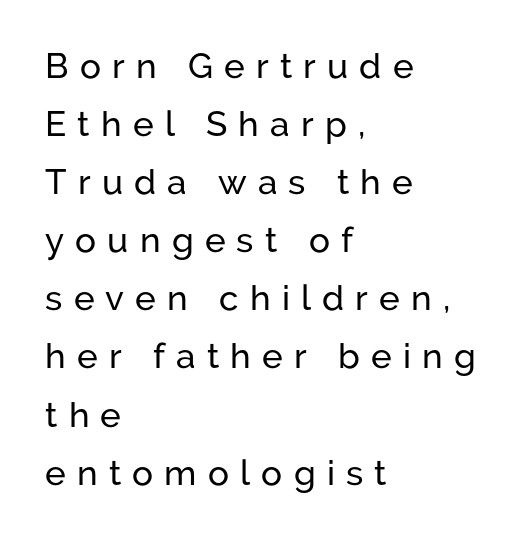
Q: Is the text italic (slanted)? A: No, it is upright.
Q: Is the typeface a serif or a sans-serif typeface? A: Sans-serif.
Q: Is the text underlined? A: No.
Q: How is the paragraph aligned? A: Left-aligned.
Q: Is the spacing between letters normal or unusually wide? A: Unusually wide.
Q: Is the spacing between lines tight, normal or loose? A: Normal.
Q: Width (condensed, normal, or wide)? A: Normal.
Q: Stroke contrast? A: Low.
Q: x-height? A: Medium.
Q: Monospaced? A: No.
